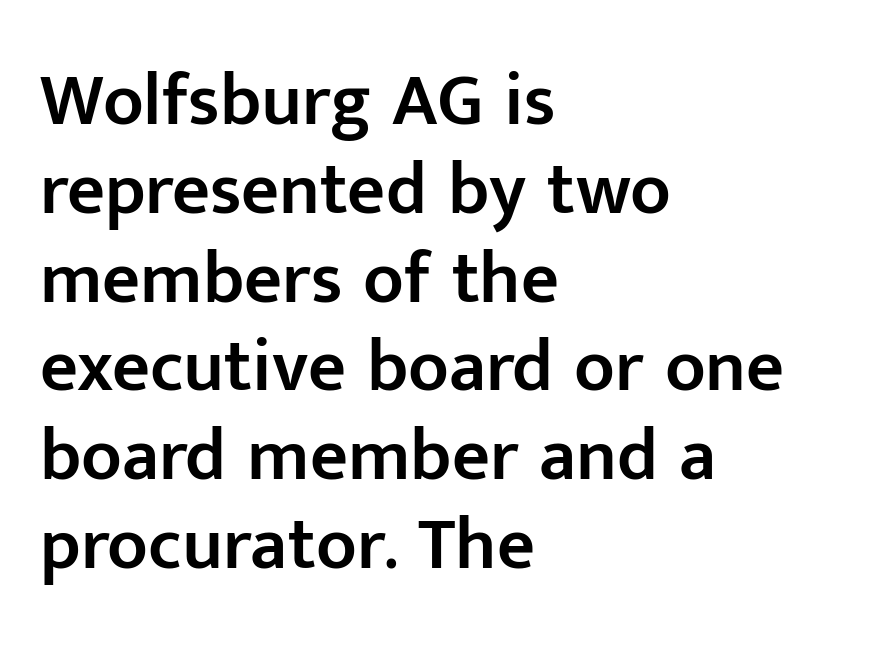
Underline: absent. These lines stack with their left ends in a neat column. How are the letters spaced? Ordinarily, with no added tracking. A typesetter would mark this as roman, not italic. Set as a demibold, roughly 600 on the weight scale. The designer went with a sans here, leaving each stem footless.
